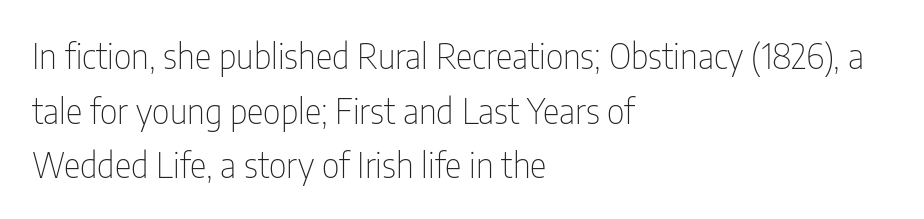
The image shows 35 px thin, condensed sans-serif type, upright; set left-aligned, normal line spacing (1.56x), normal letter spacing, not underlined; low stroke contrast and a medium x-height.
